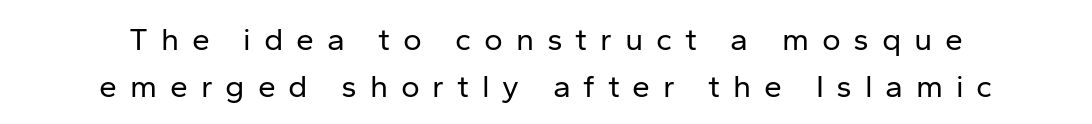
The image shows 32 px regular-weight sans-serif type, upright; set centered, normal line spacing (1.46x), unusually wide letter spacing (+0.4 em), not underlined; low stroke contrast and a medium x-height.
